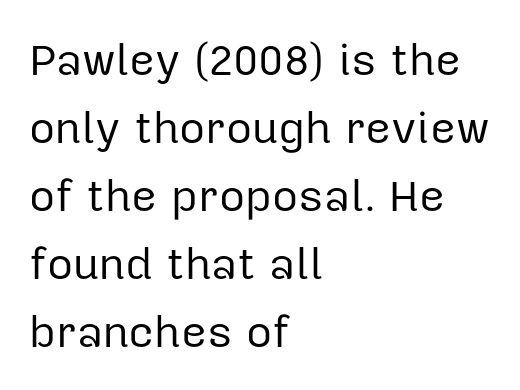
The image shows 45 px regular-weight sans-serif type, upright; set left-aligned, normal line spacing (1.51x), normal letter spacing, not underlined; low stroke contrast and a medium x-height.
